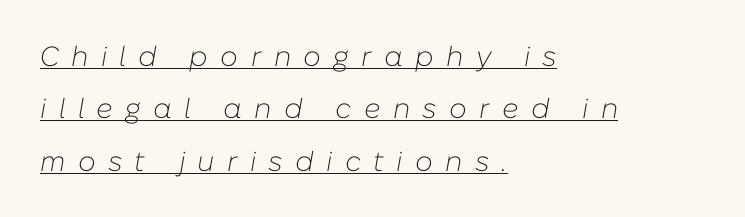
Q: Is the text bold? A: No.
Q: Is the text italic (slanted)? A: Yes, it leans right by about 10 degrees.
Q: Is the text underlined? A: Yes.
Q: How is the paragraph aligned? A: Left-aligned.
Q: Is the spacing between letters normal or unusually wide? A: Unusually wide.
Q: Width (condensed, normal, or wide)? A: Normal.
Q: Stroke contrast? A: Low.
Q: x-height? A: Medium.
Q: Monospaced? A: No.
